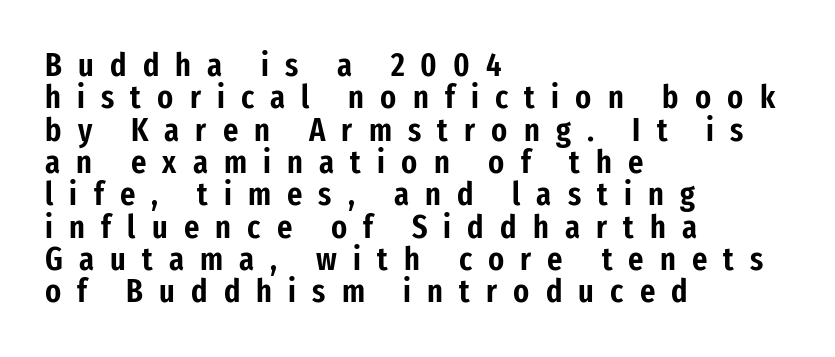
The image shows 33 px condensed sans-serif type, upright; set left-aligned, tight line spacing (0.98x), unusually wide letter spacing (+0.49 em), not underlined; low stroke contrast and a medium x-height.
